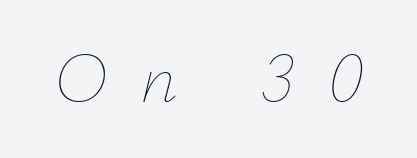
The baseline area is clear. Note the varied advance widths — an 'i' is clearly narrower than an 'm'. Inter-character spacing is expanded well beyond the font's built-in metrics. The weight tops out at a normal text grade. The specimen reads as italic at a glance.
